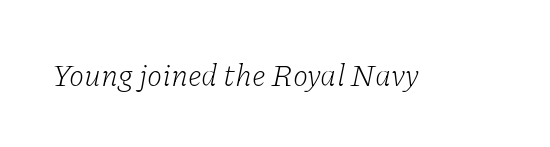
The image shows 31 px light serif type, italic (leaning right); set normal letter spacing, not underlined; low stroke contrast and a medium x-height.
